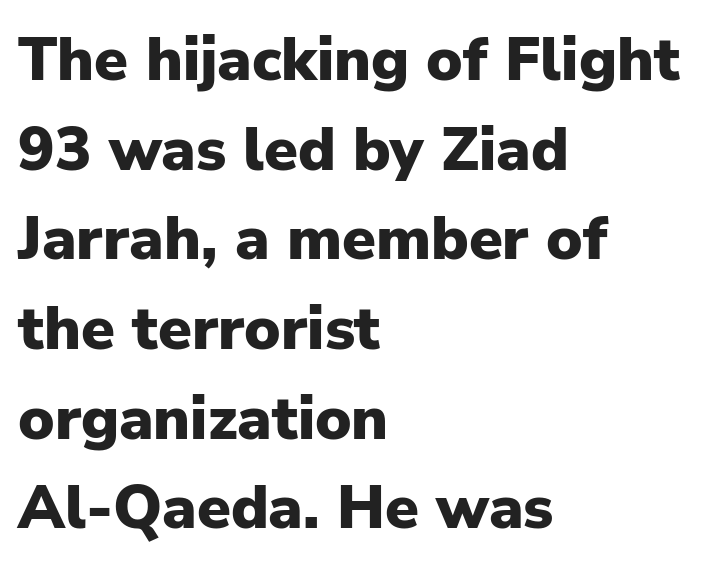
Q: Is the text bold? A: Yes.
Q: Is the text italic (slanted)? A: No, it is upright.
Q: Is the typeface a serif or a sans-serif typeface? A: Sans-serif.
Q: Is the text underlined? A: No.
Q: How is the paragraph aligned? A: Left-aligned.
Q: Is the spacing between letters normal or unusually wide? A: Normal.
Q: Is the spacing between lines tight, normal or loose? A: Normal.
Q: Width (condensed, normal, or wide)? A: Normal.
Q: Stroke contrast? A: Low.
Q: x-height? A: Medium.
Q: Monospaced? A: No.
